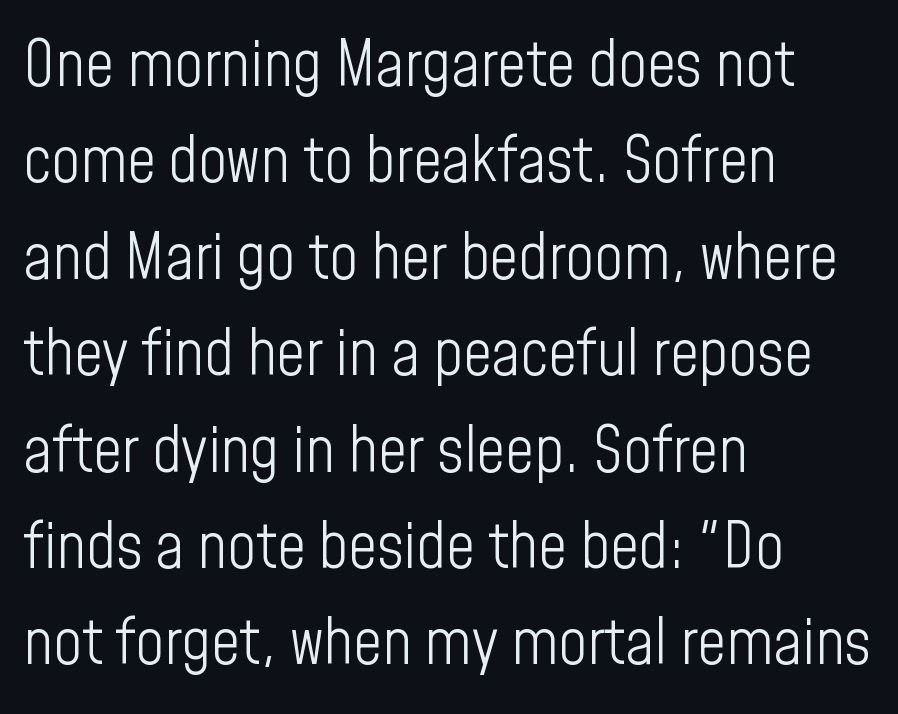
Q: Is the text bold? A: No.
Q: Is the text italic (slanted)? A: No, it is upright.
Q: Is the typeface a serif or a sans-serif typeface? A: Sans-serif.
Q: Is the text underlined? A: No.
Q: How is the paragraph aligned? A: Left-aligned.
Q: Is the spacing between letters normal or unusually wide? A: Normal.
Q: Is the spacing between lines tight, normal or loose? A: Normal.
Q: Width (condensed, normal, or wide)? A: Condensed.
Q: Stroke contrast? A: Low.
Q: x-height? A: Medium.
Q: Monospaced? A: No.
